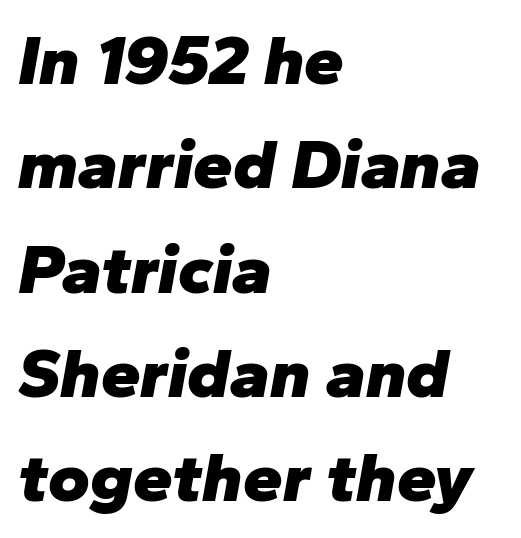
Varying glyph widths throughout — classic text-font behaviour. A typesetter would call this zero additional tracking. The whole block is typeset with a tilt. The words here are not underlined.
